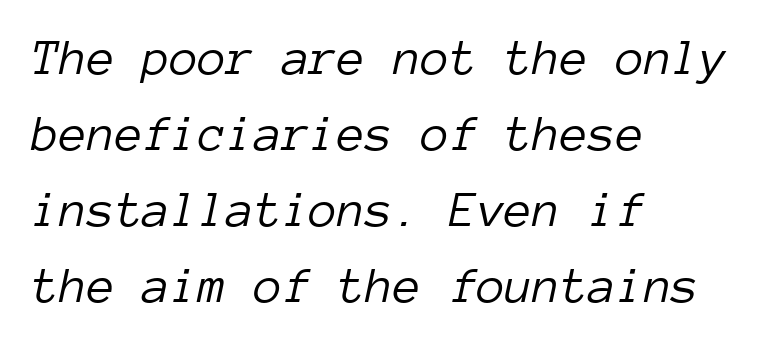
The image shows 51 px light type, italic (leaning right), monospaced; set left-aligned, normal line spacing (1.49x), normal letter spacing, not underlined; low stroke contrast and a medium x-height.
